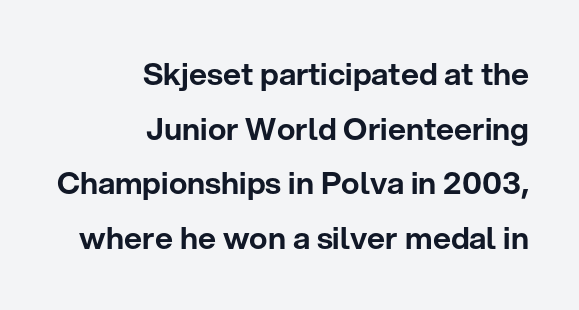
Q: Is the text italic (slanted)? A: No, it is upright.
Q: Is the typeface a serif or a sans-serif typeface? A: Sans-serif.
Q: Is the text underlined? A: No.
Q: How is the paragraph aligned? A: Right-aligned.
Q: Is the spacing between letters normal or unusually wide? A: Normal.
Q: Width (condensed, normal, or wide)? A: Normal.
Q: Stroke contrast? A: Low.
Q: x-height? A: Medium.
Q: Monospaced? A: No.
